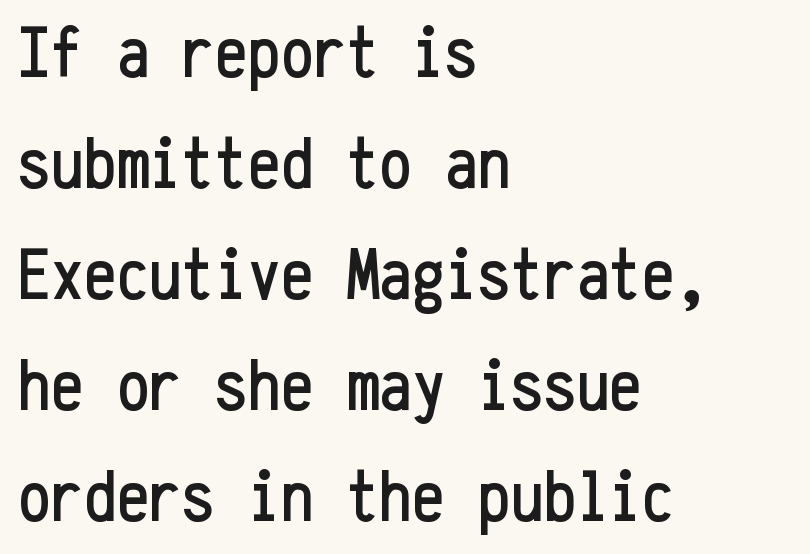
The image shows 73 px condensed sans-serif type, upright, monospaced; set left-aligned, normal line spacing (1.52x), normal letter spacing, not underlined; low stroke contrast and a medium x-height.
